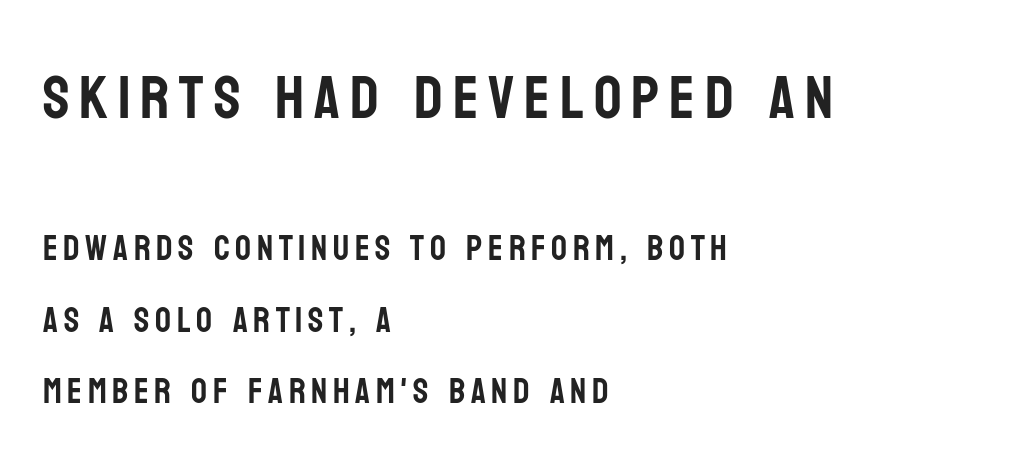
The image shows 61 px condensed sans-serif type, upright; set left-aligned, loose line spacing (2.05x), not underlined; the first (top) block is 1.74x larger; low stroke contrast and a large x-height.
